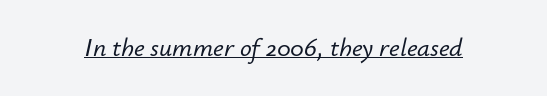
{"italic": "yes", "lean": "right", "slant_degrees": 12, "underline": "yes", "letter_spacing": "normal", "letter_spacing_em": 0.0, "glyph_px": 26}
